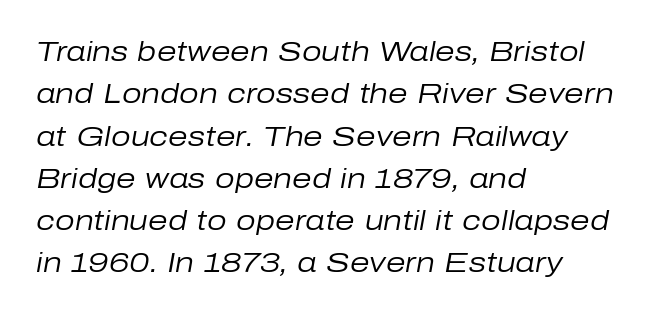
Q: Is the text bold? A: No.
Q: Is the text italic (slanted)? A: Yes, it leans right by about 10 degrees.
Q: Is the text underlined? A: No.
Q: How is the paragraph aligned? A: Left-aligned.
Q: Is the spacing between letters normal or unusually wide? A: Normal.
Q: Is the spacing between lines tight, normal or loose? A: Normal.
Q: Width (condensed, normal, or wide)? A: Normal.
Q: Stroke contrast? A: Low.
Q: x-height? A: Medium.
Q: Monospaced? A: No.
